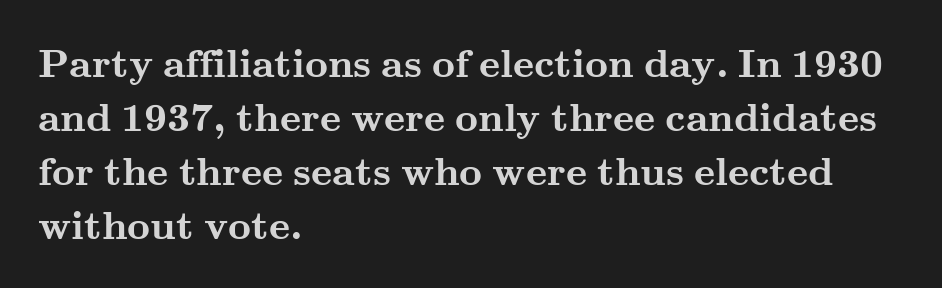
Q: Is the text bold? A: Yes.
Q: Is the text italic (slanted)? A: No, it is upright.
Q: Is the typeface a serif or a sans-serif typeface? A: Serif.
Q: Is the text underlined? A: No.
Q: How is the paragraph aligned? A: Left-aligned.
Q: Is the spacing between letters normal or unusually wide? A: Normal.
Q: Is the spacing between lines tight, normal or loose? A: Normal.
Q: Width (condensed, normal, or wide)? A: Wide.
Q: Stroke contrast? A: Medium.
Q: x-height? A: Small.
Q: Monospaced? A: No.
